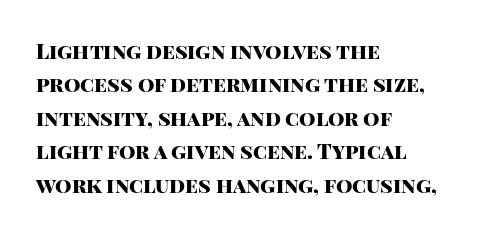
{"italic": "no", "bold": "yes", "underline": "no", "align": "left", "line_spacing": "normal", "line_spacing_ratio": 1.59, "letter_spacing": "normal", "letter_spacing_em": 0.0, "glyph_px": 21}
